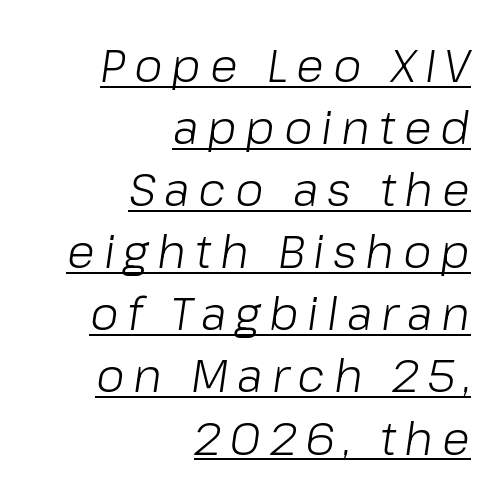
Q: Is the text bold? A: No.
Q: Is the text italic (slanted)? A: Yes, it leans right by about 8 degrees.
Q: Is the text underlined? A: Yes.
Q: How is the paragraph aligned? A: Right-aligned.
Q: Is the spacing between lines tight, normal or loose? A: Normal.
Q: Width (condensed, normal, or wide)? A: Normal.
Q: Stroke contrast? A: Low.
Q: x-height? A: Medium.
Q: Monospaced? A: No.
